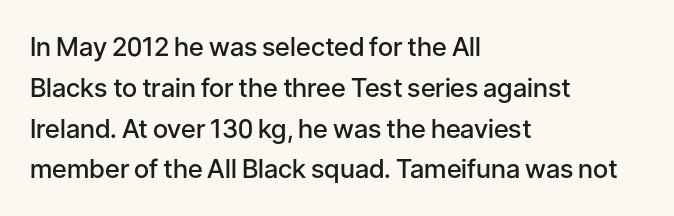
Q: Is the text bold? A: Semi-bold.
Q: Is the text italic (slanted)? A: No, it is upright.
Q: Is the text underlined? A: No.
Q: How is the paragraph aligned? A: Left-aligned.
Q: Is the spacing between letters normal or unusually wide? A: Normal.
Q: Is the spacing between lines tight, normal or loose? A: Normal.
